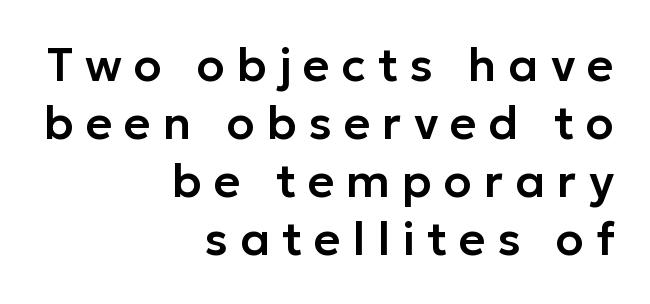
{"serif": "no", "italic": "no", "width": "normal", "stroke_contrast": "low", "x_height": "medium", "monospaced": "no", "underline": "no", "align": "right", "line_spacing": "normal", "line_spacing_ratio": 1.26, "letter_spacing": "wide", "letter_spacing_em": 0.26, "glyph_px": 46}
